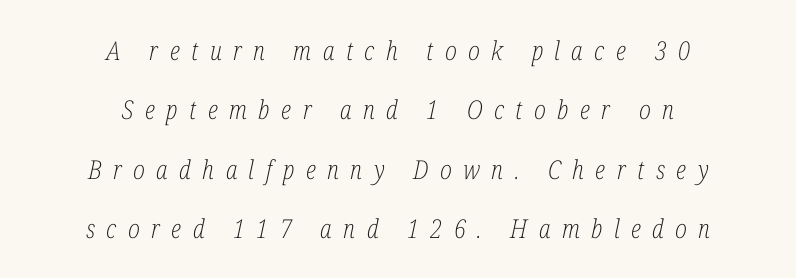
Glyph-to-glyph distance is far greater than everyday printed text. The characters are drawn with everyday or finer stroke widths. Each new line begins a long way beneath the previous one. Is the type slanted? Yes — the strokes lean at a clear angle.
